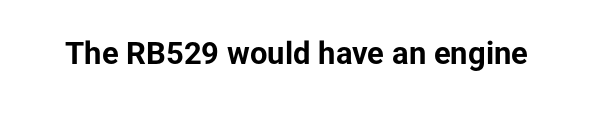
Q: Is the text bold? A: Yes.
Q: Is the text italic (slanted)? A: No, it is upright.
Q: Is the typeface a serif or a sans-serif typeface? A: Sans-serif.
Q: Is the text underlined? A: No.
Q: Is the spacing between letters normal or unusually wide? A: Normal.
Q: Width (condensed, normal, or wide)? A: Normal.
Q: Stroke contrast? A: Low.
Q: x-height? A: Medium.
Q: Monospaced? A: No.
